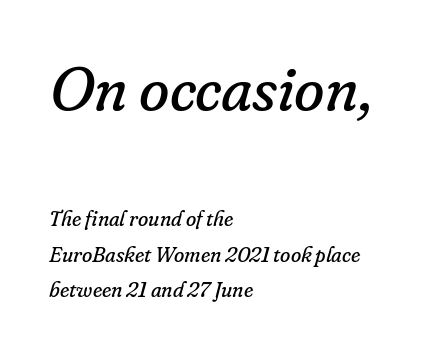
The image shows 62 px regular-weight serif type, italic (leaning right); set left-aligned, line spacing 1.71x, normal letter spacing, not underlined; the first (top) block is 2.95x larger; low stroke contrast and a small x-height.
